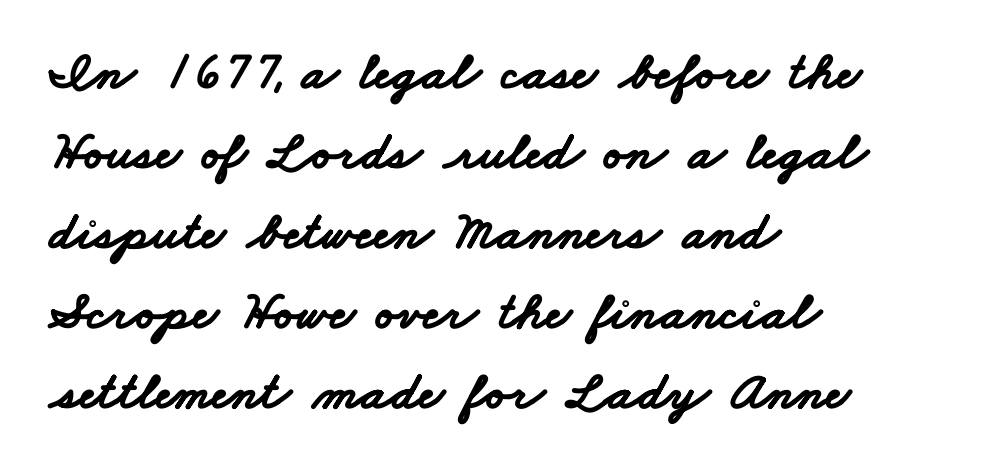
Q: Is the text bold? A: Yes.
Q: Is the typeface a serif or a sans-serif typeface? A: Sans-serif.
Q: Is the text underlined? A: No.
Q: How is the paragraph aligned? A: Left-aligned.
Q: Is the spacing between letters normal or unusually wide? A: Normal.
Q: Is the spacing between lines tight, normal or loose? A: Normal.
Q: Width (condensed, normal, or wide)? A: Wide.
Q: Stroke contrast? A: Low.
Q: x-height? A: Small.
Q: Monospaced? A: No.
